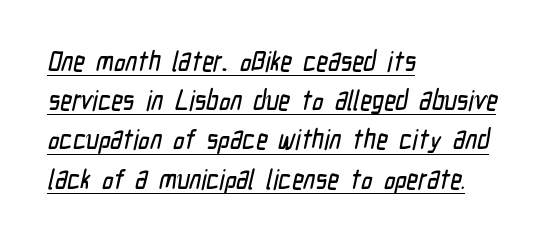
{"serif": "no", "width": "condensed", "stroke_contrast": "low", "x_height": "medium", "monospaced": "no", "underline": "yes", "align": "left", "line_spacing": "normal", "line_spacing_ratio": 1.4, "letter_spacing": "normal", "letter_spacing_em": 0.0, "glyph_px": 28}
